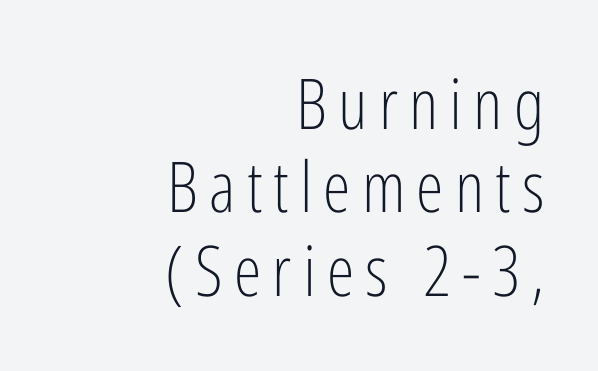
Q: Is the text bold? A: No.
Q: Is the text italic (slanted)? A: No, it is upright.
Q: Is the typeface a serif or a sans-serif typeface? A: Sans-serif.
Q: Is the text underlined? A: No.
Q: How is the paragraph aligned? A: Right-aligned.
Q: Width (condensed, normal, or wide)? A: Condensed.
Q: Stroke contrast? A: Low.
Q: x-height? A: Medium.
Q: Monospaced? A: No.
